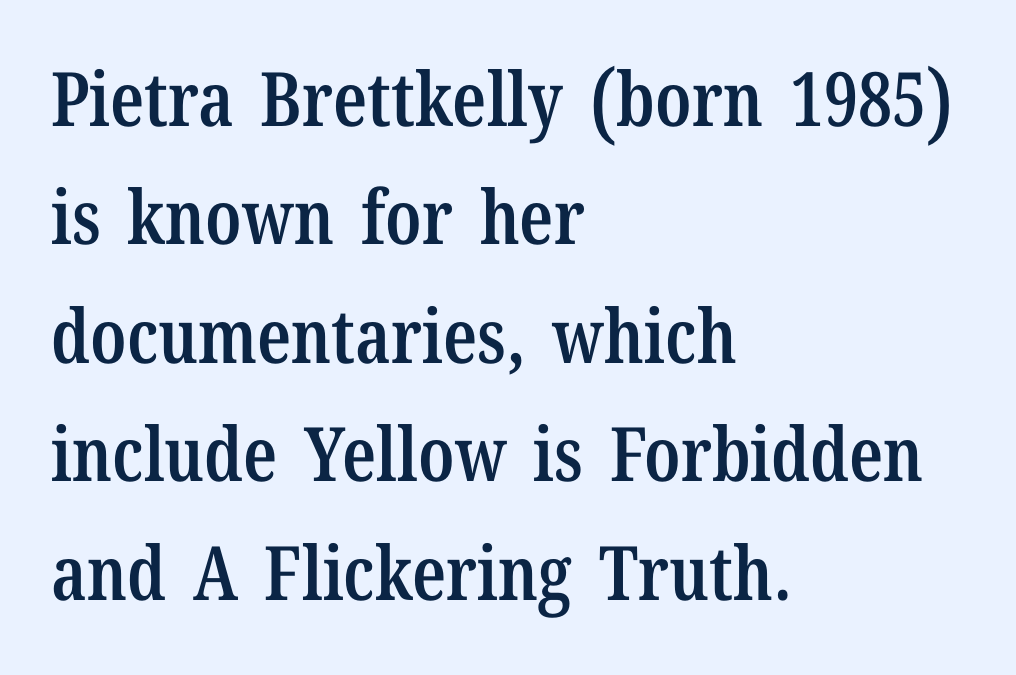
Q: Is the text bold? A: Semi-bold.
Q: Is the text italic (slanted)? A: No, it is upright.
Q: Is the typeface a serif or a sans-serif typeface? A: Serif.
Q: Is the text underlined? A: No.
Q: How is the paragraph aligned? A: Left-aligned.
Q: Is the spacing between letters normal or unusually wide? A: Normal.
Q: Is the spacing between lines tight, normal or loose? A: Normal.
Q: Width (condensed, normal, or wide)? A: Condensed.
Q: Stroke contrast? A: Low.
Q: x-height? A: Medium.
Q: Monospaced? A: No.
